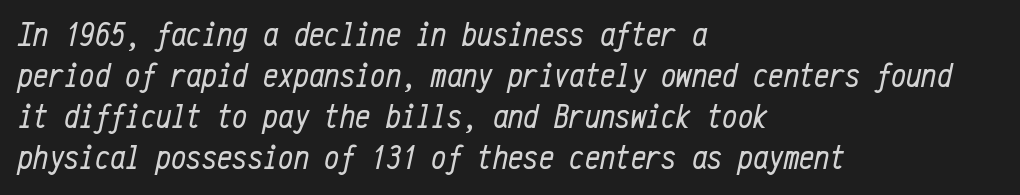
Q: Is the text bold? A: No.
Q: Is the text italic (slanted)? A: Yes, it leans right by about 12 degrees.
Q: Is the text underlined? A: No.
Q: How is the paragraph aligned? A: Left-aligned.
Q: Is the spacing between letters normal or unusually wide? A: Normal.
Q: Width (condensed, normal, or wide)? A: Condensed.
Q: Stroke contrast? A: Low.
Q: x-height? A: Medium.
Q: Monospaced? A: Yes.
